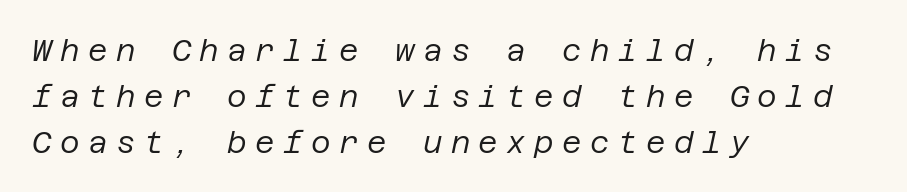
Layout note: lines flush left. Someone cranked the tracking dial way up on this one. Heaviness? Minimal to ordinary, like unemphasized prose. If you drew a line through each stem, it would be angled.
